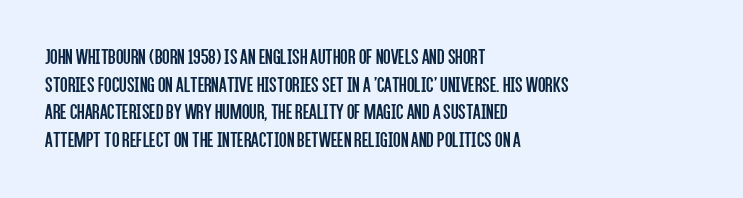
{"italic": "no", "bold": "no", "underline": "no", "align": "left", "line_spacing": "normal", "line_spacing_ratio": 1.26, "letter_spacing": "normal", "letter_spacing_em": 0.0, "glyph_px": 22}
